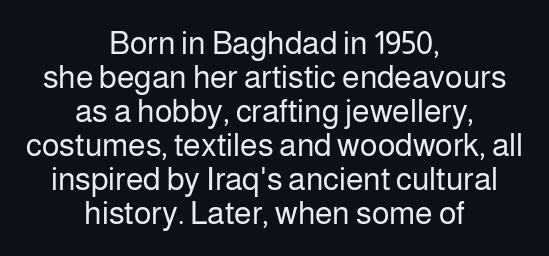
The image shows 32 px regular-weight sans-serif type, upright; set centered, tight line spacing (1.06x), normal letter spacing, not underlined; low stroke contrast and a medium x-height.
